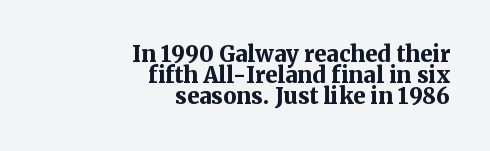
Line ends are locked; line starts wander. Is there much room between lines? No — they nearly touch. Words appear dense and cohesive because spacing is normal. A full-strength bold gives these letters their thick strokes. The specimen omits any rule beneath the text block's lines. These lines were composed using upright roman letters.
